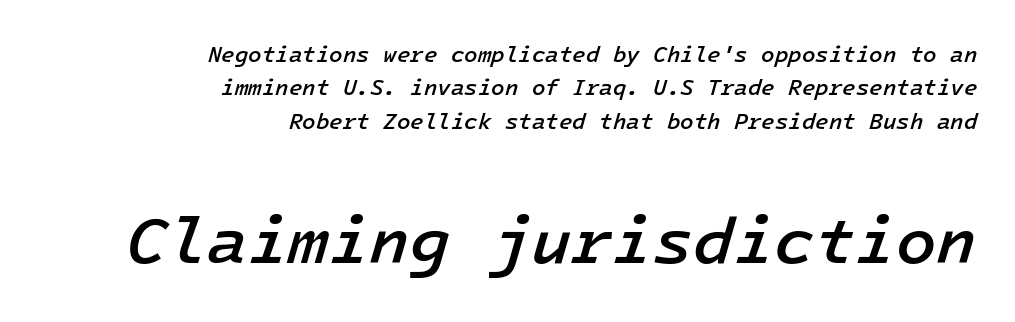
{"italic": "yes", "lean": "right", "slant_degrees": 16, "bold": "semi", "weight": "semibold", "width": "normal", "stroke_contrast": "low", "x_height": "medium", "underline": "no", "align": "right", "line_spacing": "normal", "line_spacing_ratio": 1.52, "letter_spacing": "normal", "letter_spacing_em": 0.0, "larger_block": "second", "size_ratio": 3.0, "glyph_px": 66}
